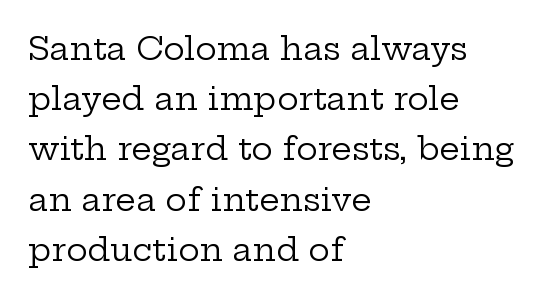
Left-aligned paragraph, ragged on the right. The face used here is seriffed, in the tradition of book romans. This is roman type, the default non-slanted kind. Caption: standard tracking, unaltered. Has an underline been added? It has not. One glance says typical: line gaps are just what's usual.
